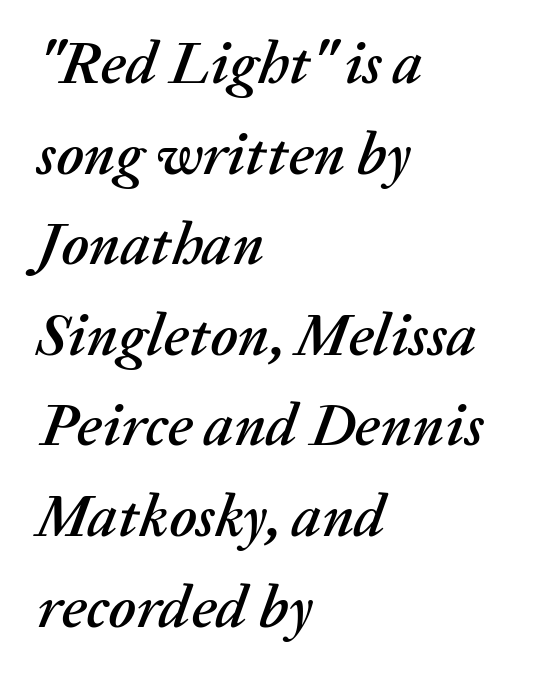
The image shows 60 px text type, italic (leaning right); set left-aligned, normal line spacing (1.51x), normal letter spacing, not underlined; medium stroke contrast and a medium x-height.
